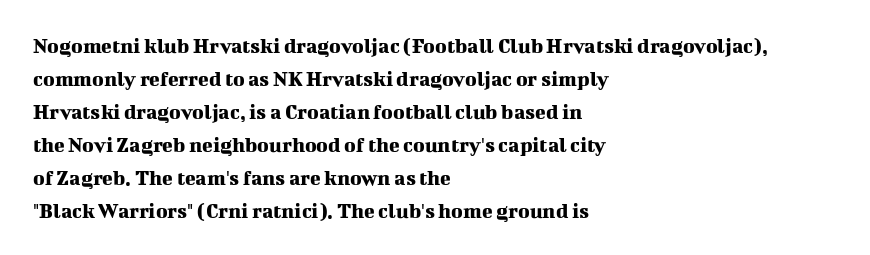
The image shows 22 px text type, upright; set left-aligned, normal line spacing (1.5x), normal letter spacing, not underlined.
